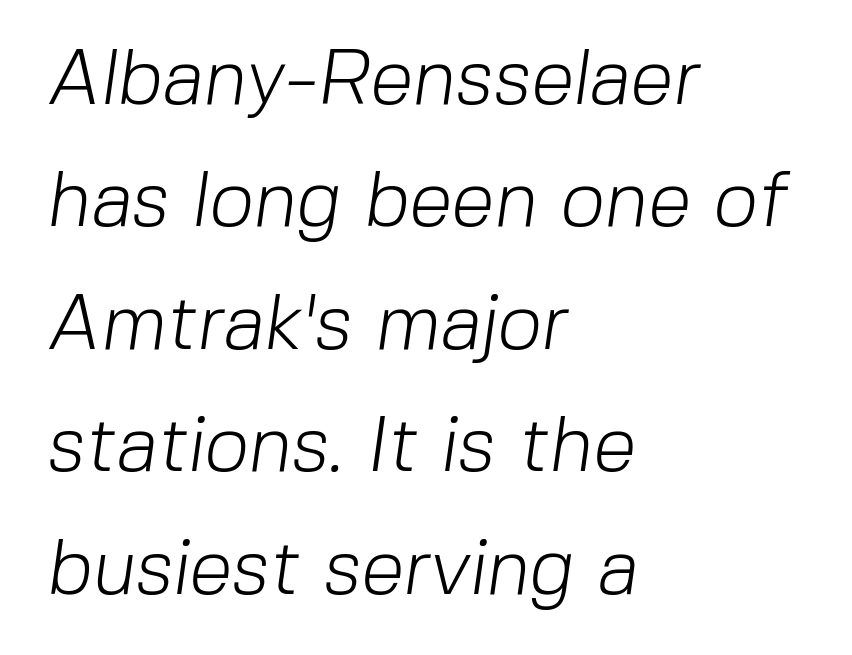
{"serif": "no", "bold": "no", "weight": "light", "width": "normal", "stroke_contrast": "low", "x_height": "medium", "monospaced": "no", "underline": "no", "align": "left", "line_spacing": "normal", "line_spacing_ratio": 1.57, "letter_spacing": "normal", "letter_spacing_em": 0.0, "glyph_px": 78}
